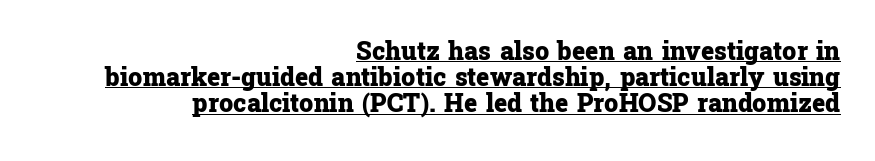
This is underlined copy, the kind a proofreader might mark for attention. These lines were composed using upright roman letters. The lines in this sample share a right terminus and differ only in where they begin. Summary of weight: heavy, a full bold. Regarding leading, the lines here are crowded together. How are the letters spaced? Ordinarily, with no added tracking.
